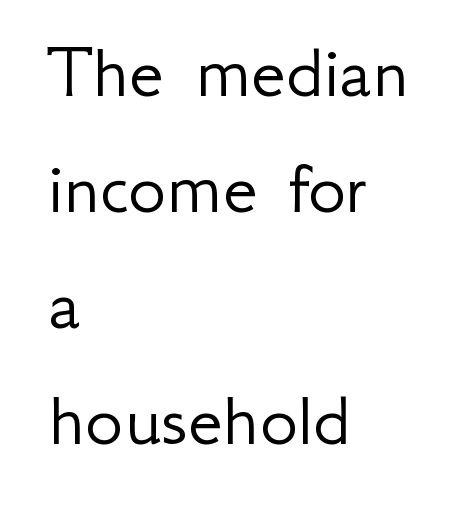
{"serif": "no", "italic": "no", "bold": "no", "weight": "light", "width": "normal", "stroke_contrast": "low", "x_height": "small", "monospaced": "no", "underline": "no", "align": "left", "line_spacing": "normal", "line_spacing_ratio": 1.47, "letter_spacing": "normal", "letter_spacing_em": 0.0, "glyph_px": 79}
